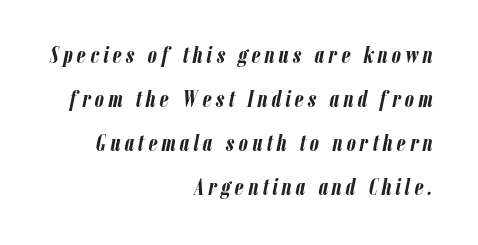
The image shows 23 px bold type, italic (leaning right); set right-aligned, loose line spacing (1.91x), not underlined.
